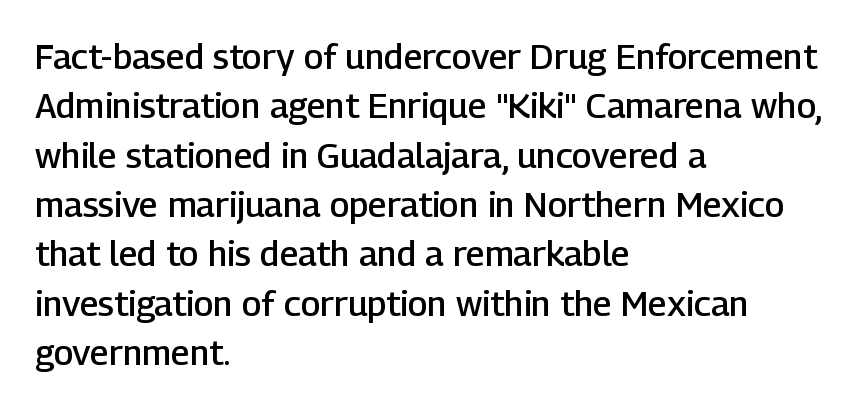
Q: Is the text bold? A: Semi-bold.
Q: Is the text italic (slanted)? A: No, it is upright.
Q: Is the typeface a serif or a sans-serif typeface? A: Sans-serif.
Q: Is the text underlined? A: No.
Q: How is the paragraph aligned? A: Left-aligned.
Q: Is the spacing between letters normal or unusually wide? A: Normal.
Q: Is the spacing between lines tight, normal or loose? A: Normal.
Q: Width (condensed, normal, or wide)? A: Normal.
Q: Stroke contrast? A: Low.
Q: x-height? A: Medium.
Q: Monospaced? A: No.
